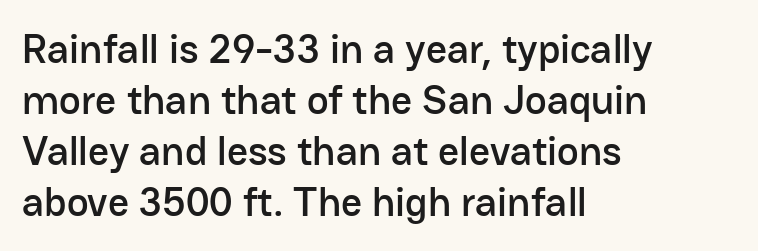
Q: Is the text italic (slanted)? A: No, it is upright.
Q: Is the typeface a serif or a sans-serif typeface? A: Sans-serif.
Q: Is the text underlined? A: No.
Q: How is the paragraph aligned? A: Left-aligned.
Q: Is the spacing between letters normal or unusually wide? A: Normal.
Q: Width (condensed, normal, or wide)? A: Normal.
Q: Stroke contrast? A: Low.
Q: x-height? A: Medium.
Q: Monospaced? A: No.
